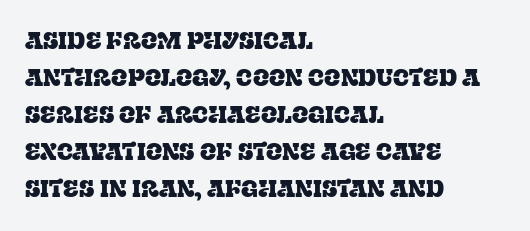
{"italic": "no", "underline": "no", "align": "left", "line_spacing": "normal", "line_spacing_ratio": 1.54, "letter_spacing": "normal", "letter_spacing_em": 0.0, "glyph_px": 24}
